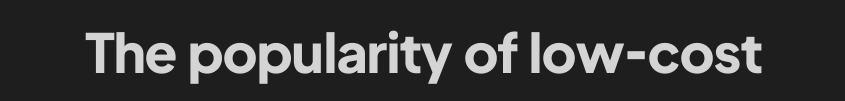
The image shows 54 px bold sans-serif type, upright; set normal letter spacing, not underlined; low stroke contrast and a medium x-height.
